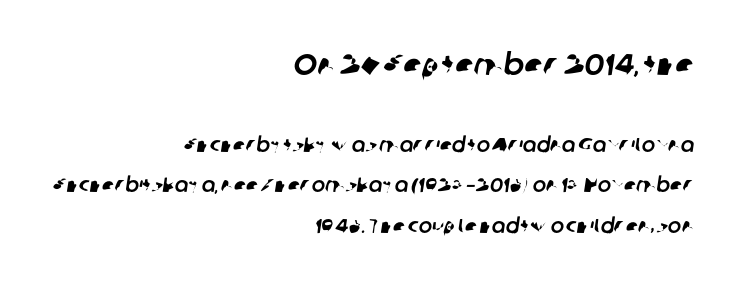
Q: Is the typeface a serif or a sans-serif typeface? A: Sans-serif.
Q: Is the text underlined? A: No.
Q: How is the paragraph aligned? A: Right-aligned.
Q: Is the spacing between letters normal or unusually wide? A: Normal.
Q: Is the spacing between lines tight, normal or loose? A: Loose.
Q: Which block of text is set in a larger size, the first (top) or the second (bottom)? A: The first (top) one.
Q: Width (condensed, normal, or wide)? A: Normal.
Q: Stroke contrast? A: Low.
Q: x-height? A: Medium.
Q: Monospaced? A: No.
